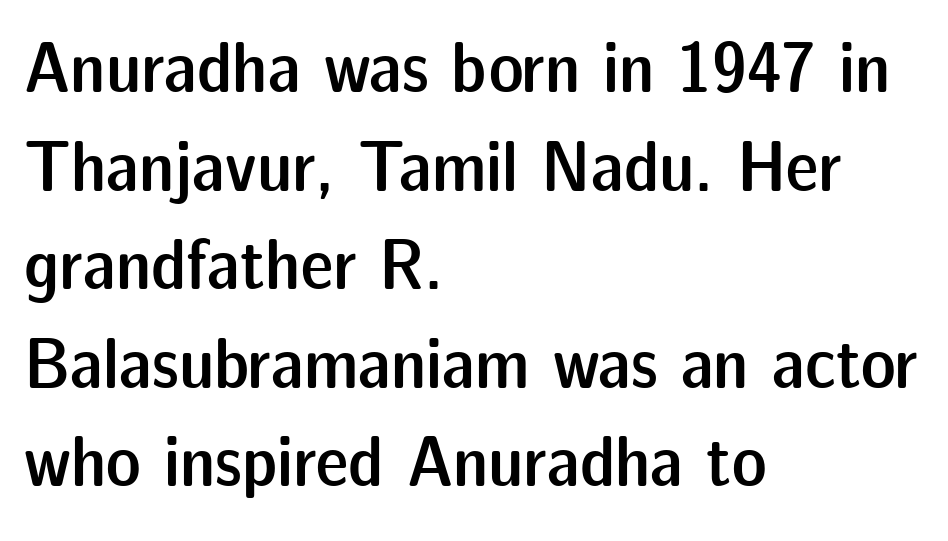
Q: Is the text bold? A: Semi-bold.
Q: Is the text italic (slanted)? A: No, it is upright.
Q: Is the typeface a serif or a sans-serif typeface? A: Sans-serif.
Q: Is the text underlined? A: No.
Q: How is the paragraph aligned? A: Left-aligned.
Q: Is the spacing between letters normal or unusually wide? A: Normal.
Q: Is the spacing between lines tight, normal or loose? A: Normal.
Q: Width (condensed, normal, or wide)? A: Normal.
Q: Stroke contrast? A: Low.
Q: x-height? A: Medium.
Q: Monospaced? A: No.
